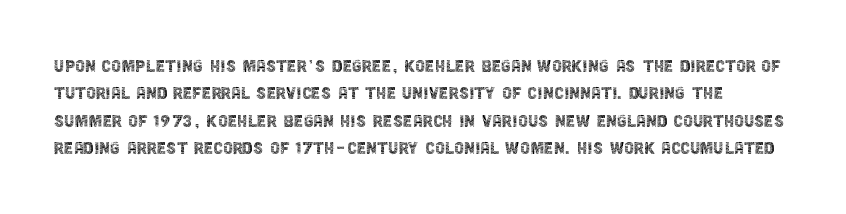
{"italic": "no", "bold": "no", "underline": "no", "line_spacing": "normal", "line_spacing_ratio": 1.25, "letter_spacing": "normal", "letter_spacing_em": 0.0, "glyph_px": 22}
